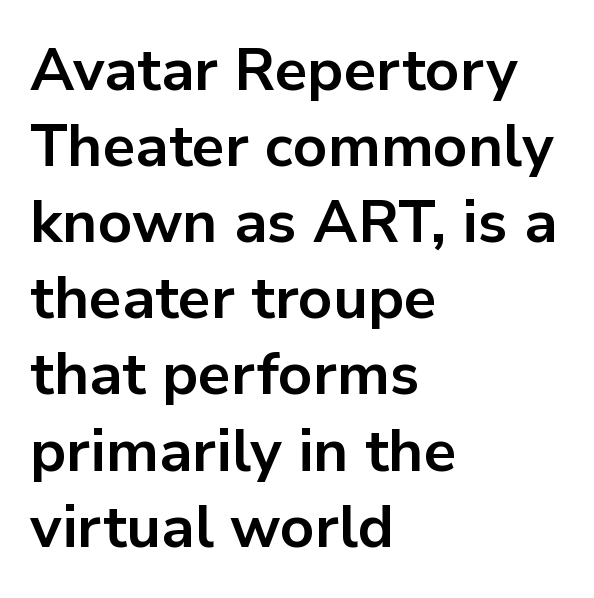
Clear beneath every line of the passage. Posture: upright roman. The gaps between neighbouring characters are ordinary and unremarkable. Regular leading.
